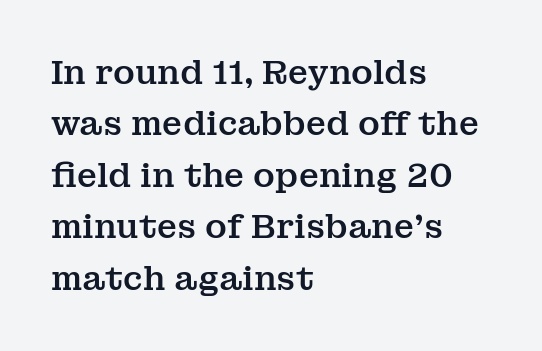
{"serif": "yes", "italic": "no", "width": "normal", "stroke_contrast": "medium", "x_height": "medium", "monospaced": "no", "underline": "no", "align": "left", "line_spacing": "normal", "line_spacing_ratio": 1.56, "letter_spacing": "normal", "letter_spacing_em": 0.0, "glyph_px": 33}
